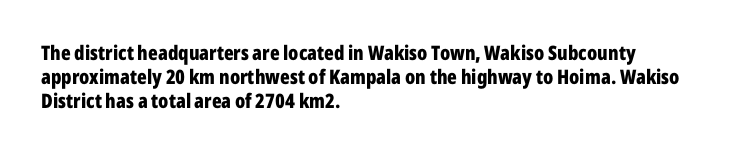
Q: Is the text bold? A: Yes.
Q: Is the text italic (slanted)? A: No, it is upright.
Q: Is the text underlined? A: No.
Q: How is the paragraph aligned? A: Left-aligned.
Q: Is the spacing between letters normal or unusually wide? A: Normal.
